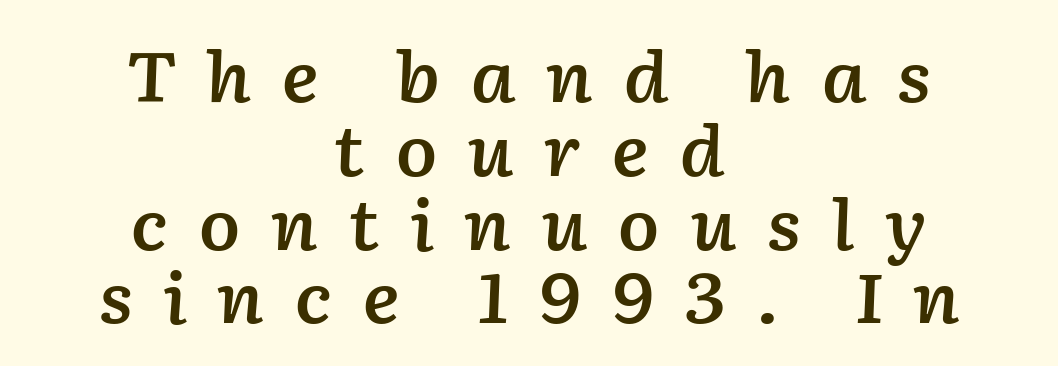
The image shows 69 px semibold type, italic (leaning right); set centered, tight line spacing (1.07x), unusually wide letter spacing (+0.43 em), not underlined; low stroke contrast and a medium x-height.
